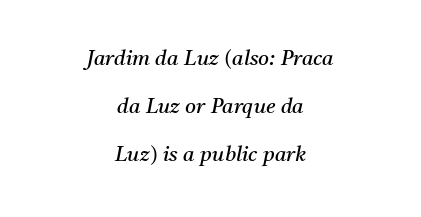
There is no visible air inserted between adjacent glyphs. The whole block is typeset with a tilt. If you folded the block vertically in half, each line would mirror itself in length. The block of text is sparse from top to bottom, with ample space between rows. Words float on clear page, feet unadorned.
